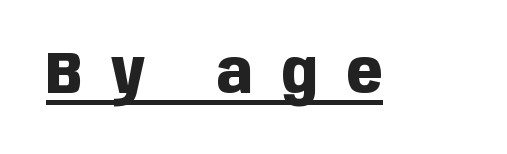
You could not count columns in this text — the font is proportionally spaced. The passage shown is typeset with a sans-serif family. Characters follow at a spacing far wider than the type designer built in. The characters look thick and weighty, a clear bold. The lettering is marked with a stroke running underneath it.
